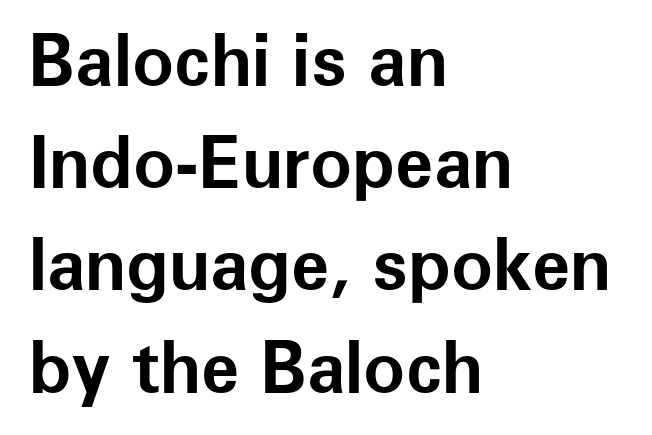
The image shows 70 px bold sans-serif type, upright; set left-aligned, normal line spacing (1.46x), normal letter spacing, not underlined; low stroke contrast and a medium x-height.
